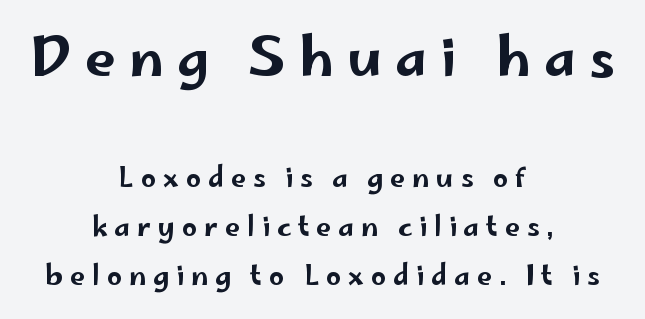
The image shows 54 px wide sans-serif type, upright; set centered, line spacing 1.81x, unusually wide letter spacing (+0.25 em), not underlined; the first (top) block is 2.0x larger; low stroke contrast and a small x-height.
